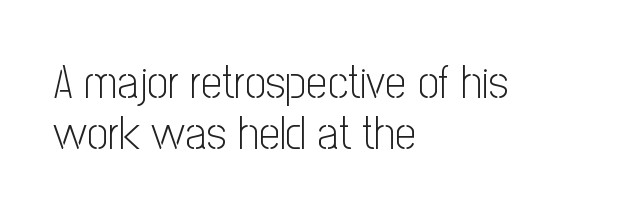
Q: Is the text bold? A: No.
Q: Is the text italic (slanted)? A: No, it is upright.
Q: Is the typeface a serif or a sans-serif typeface? A: Sans-serif.
Q: Is the text underlined? A: No.
Q: How is the paragraph aligned? A: Left-aligned.
Q: Is the spacing between letters normal or unusually wide? A: Normal.
Q: Is the spacing between lines tight, normal or loose? A: Tight.
Q: Width (condensed, normal, or wide)? A: Condensed.
Q: Stroke contrast? A: Low.
Q: x-height? A: Medium.
Q: Monospaced? A: No.
